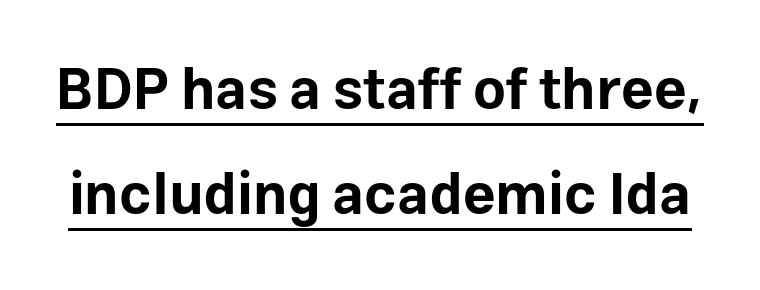
The image shows 57 px bold sans-serif type, upright; set line spacing 1.84x, normal letter spacing, underlined; low stroke contrast and a medium x-height.
